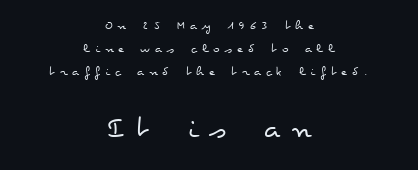
The typesetter chose a symmetrical, centered arrangement here. The letterforms sit at book weight or below. What stands out about the letter spacing? Its width — letters are far apart. Spacing verdict: proportional, widths tailored to each character. The lettering holds an erect, upright posture throughout.
